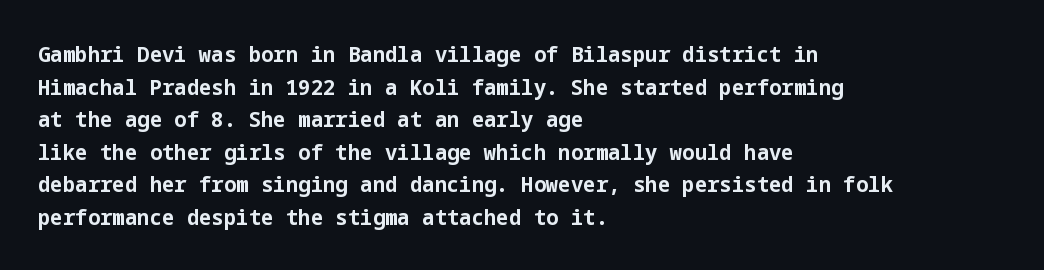
Q: Is the text bold? A: Yes.
Q: Is the text italic (slanted)? A: No, it is upright.
Q: Is the text underlined? A: No.
Q: How is the paragraph aligned? A: Left-aligned.
Q: Is the spacing between letters normal or unusually wide? A: Normal.
Q: Is the spacing between lines tight, normal or loose? A: Normal.
